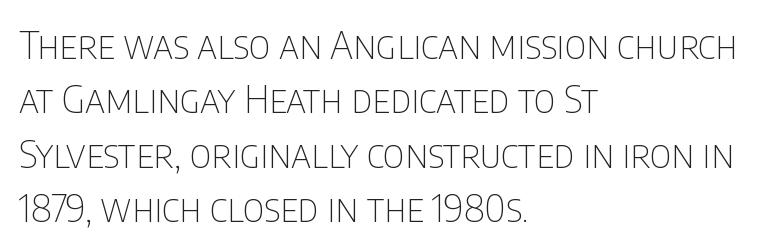
The image shows 38 px thin, condensed sans-serif type, upright; set left-aligned, normal line spacing (1.43x), normal letter spacing, not underlined; low stroke contrast and a large x-height.
